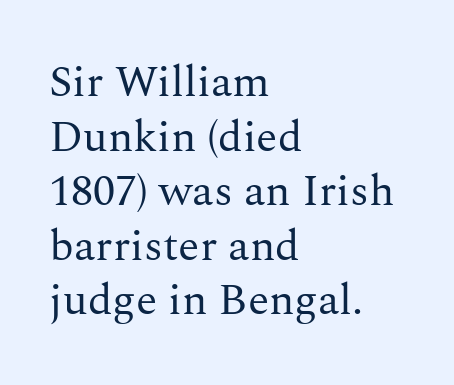
The image shows 44 px regular-weight serif type, upright; set left-aligned, line spacing 1.24x, normal letter spacing, not underlined; medium stroke contrast and a medium x-height.
